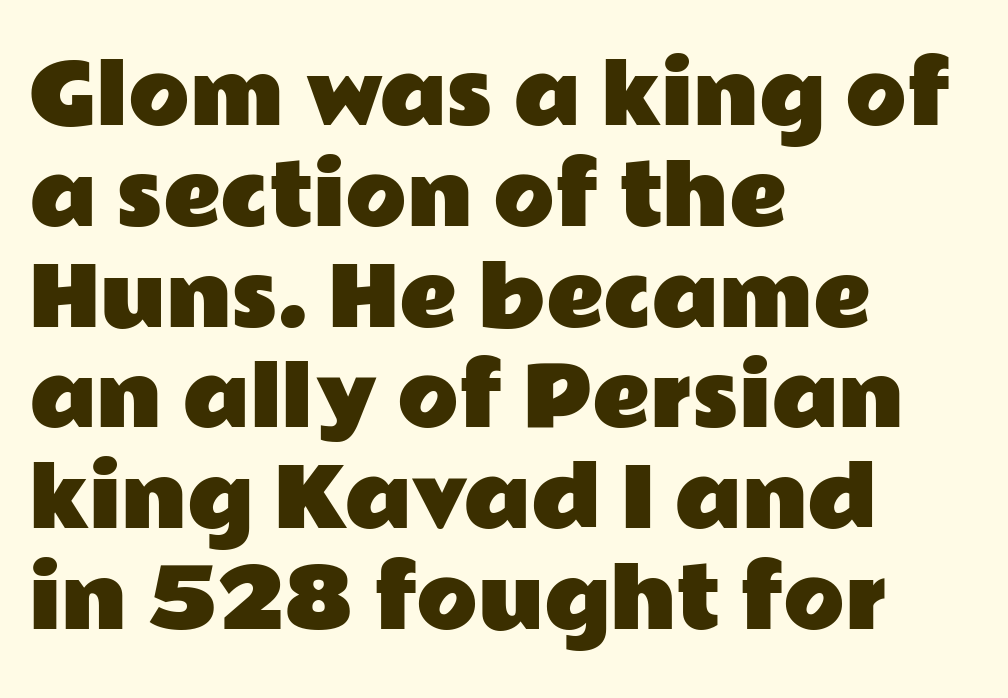
Q: Is the text italic (slanted)? A: No, it is upright.
Q: Is the typeface a serif or a sans-serif typeface? A: Sans-serif.
Q: Is the text underlined? A: No.
Q: How is the paragraph aligned? A: Left-aligned.
Q: Is the spacing between letters normal or unusually wide? A: Normal.
Q: Is the spacing between lines tight, normal or loose? A: Normal.
Q: Width (condensed, normal, or wide)? A: Wide.
Q: Stroke contrast? A: Low.
Q: x-height? A: Medium.
Q: Monospaced? A: No.
